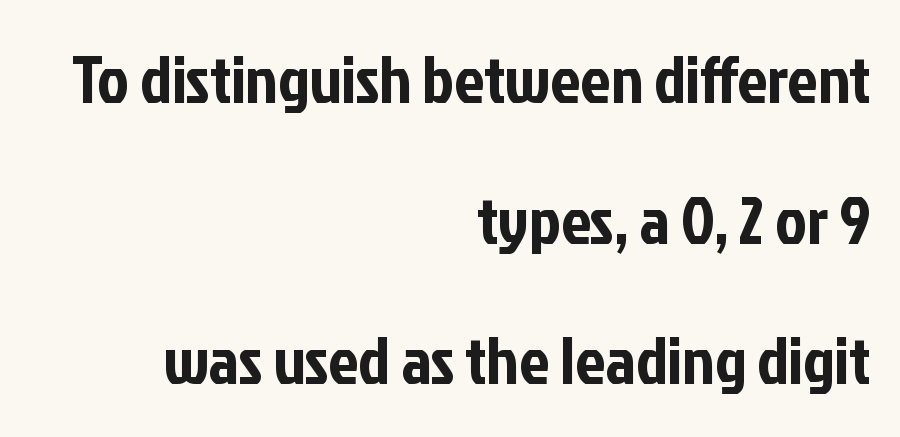
Q: Is the text italic (slanted)? A: No, it is upright.
Q: Is the typeface a serif or a sans-serif typeface? A: Sans-serif.
Q: Is the text underlined? A: No.
Q: How is the paragraph aligned? A: Right-aligned.
Q: Is the spacing between letters normal or unusually wide? A: Normal.
Q: Is the spacing between lines tight, normal or loose? A: Loose.
Q: Width (condensed, normal, or wide)? A: Condensed.
Q: Stroke contrast? A: Low.
Q: x-height? A: Medium.
Q: Monospaced? A: No.
